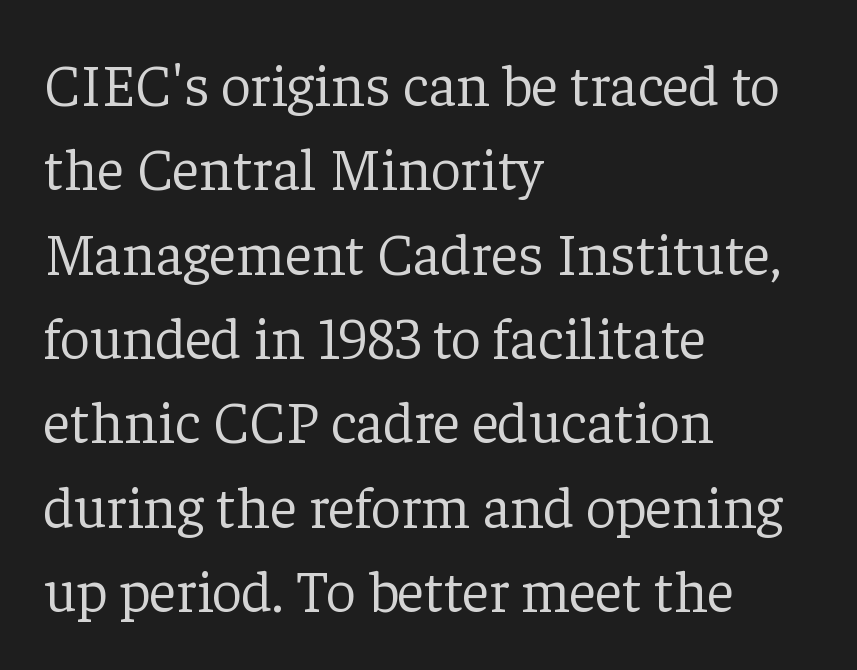
{"serif": "yes", "italic": "no", "bold": "no", "weight": "light", "width": "normal", "stroke_contrast": "low", "x_height": "medium", "monospaced": "no", "underline": "no", "align": "left", "line_spacing": "normal", "line_spacing_ratio": 1.43, "letter_spacing": "normal", "letter_spacing_em": 0.0, "glyph_px": 59}
